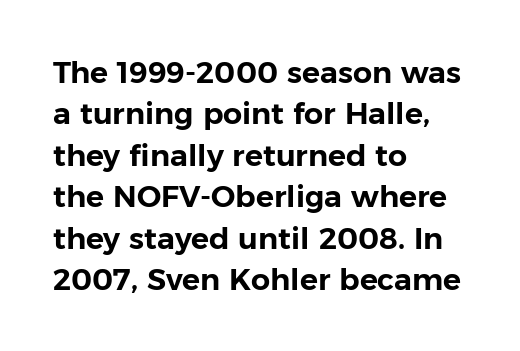
Q: Is the text italic (slanted)? A: No, it is upright.
Q: Is the typeface a serif or a sans-serif typeface? A: Sans-serif.
Q: Is the text underlined? A: No.
Q: How is the paragraph aligned? A: Left-aligned.
Q: Is the spacing between letters normal or unusually wide? A: Normal.
Q: Is the spacing between lines tight, normal or loose? A: Normal.
Q: Width (condensed, normal, or wide)? A: Normal.
Q: Stroke contrast? A: Low.
Q: x-height? A: Medium.
Q: Monospaced? A: No.
